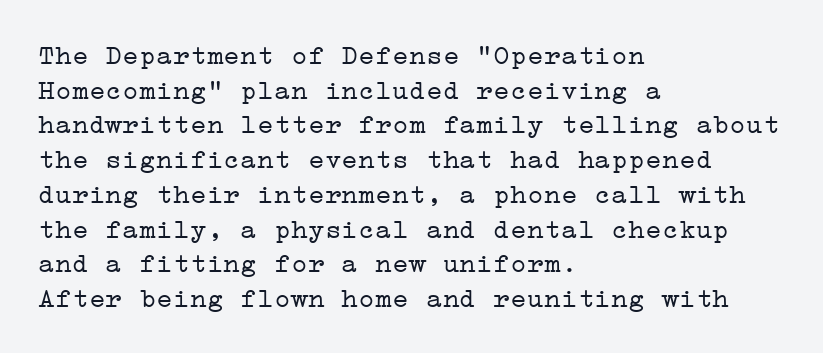
Q: Is the text bold? A: No.
Q: Is the text italic (slanted)? A: No, it is upright.
Q: Is the typeface a serif or a sans-serif typeface? A: Serif.
Q: Is the text underlined? A: No.
Q: How is the paragraph aligned? A: Left-aligned.
Q: Is the spacing between letters normal or unusually wide? A: Normal.
Q: Width (condensed, normal, or wide)? A: Wide.
Q: Stroke contrast? A: Low.
Q: x-height? A: Medium.
